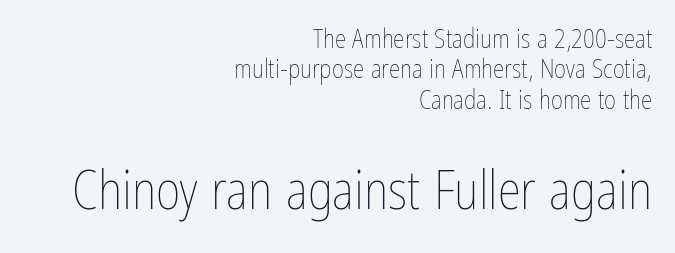
Q: Is the text bold? A: No.
Q: Is the text italic (slanted)? A: No, it is upright.
Q: Is the text underlined? A: No.
Q: How is the paragraph aligned? A: Right-aligned.
Q: Is the spacing between letters normal or unusually wide? A: Normal.
Q: Which block of text is set in a larger size, the first (top) or the second (bottom)? A: The second (bottom) one.
Q: Width (condensed, normal, or wide)? A: Condensed.
Q: Stroke contrast? A: Low.
Q: x-height? A: Medium.
Q: Monospaced? A: No.
